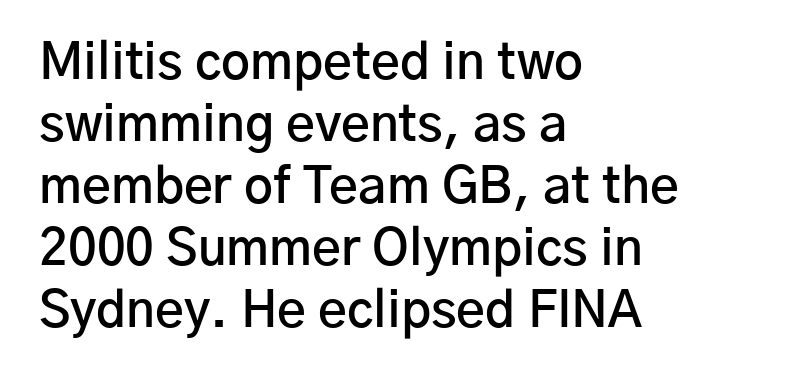
Decoration check: the copy has no underline. Is this a fixed-width face? No — the glyphs have proportional, varying widths. Check where the strokes stop: nothing finishes them off — pure sans. Is the block centered? No — it sits flush against the left margin. Posture: vertical.
